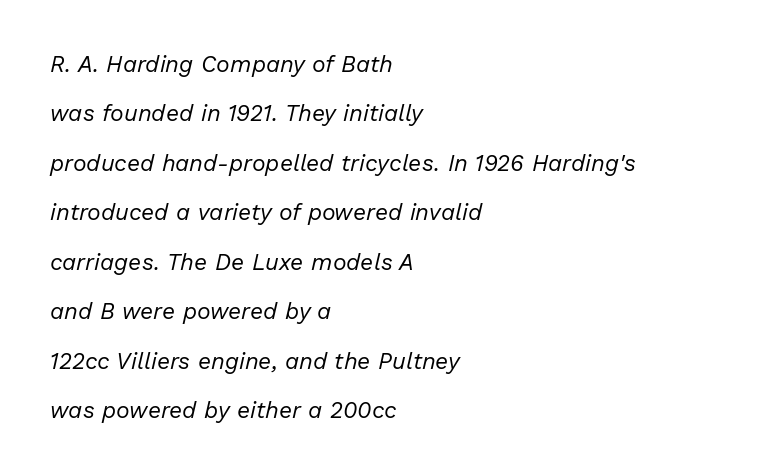
The image shows 23 px text type, italic (leaning right); set left-aligned, loose line spacing (2.15x), normal letter spacing, not underlined.
